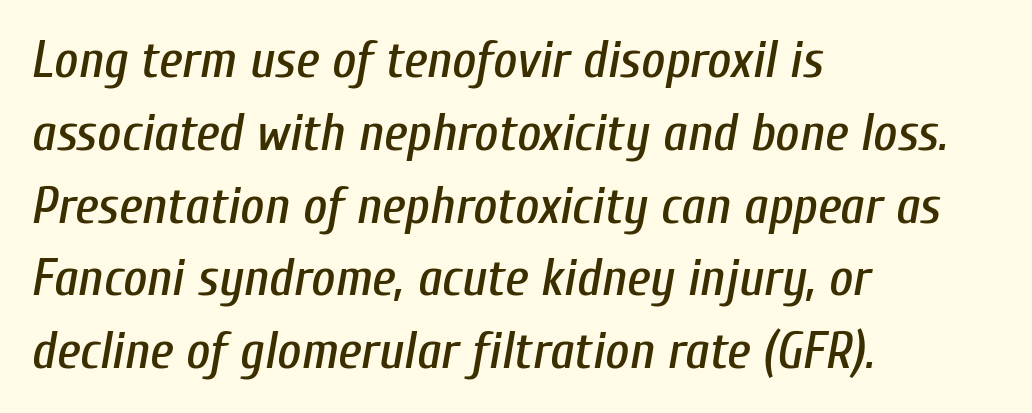
The image shows 52 px condensed type, italic (leaning right); set left-aligned, normal line spacing (1.4x), normal letter spacing, not underlined; low stroke contrast and a medium x-height.
